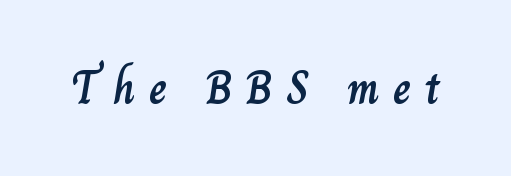
{"width": "normal", "stroke_contrast": "low", "x_height": "small", "monospaced": "no", "underline": "no", "letter_spacing": "wide", "letter_spacing_em": 0.28, "glyph_px": 47}
